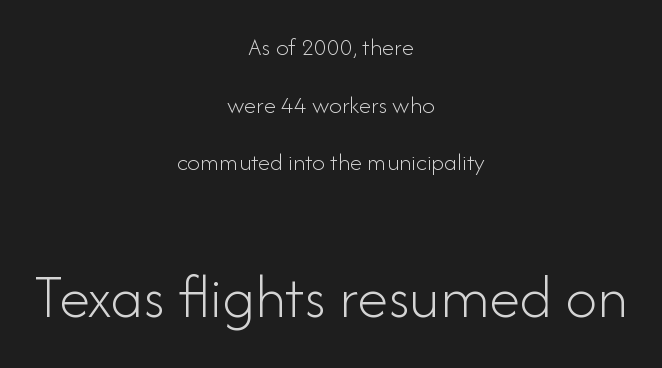
The image shows 63 px light sans-serif type, upright; set centered, loose line spacing (2.31x), normal letter spacing, not underlined; the second (bottom) block is 2.52x larger; low stroke contrast and a small x-height.
